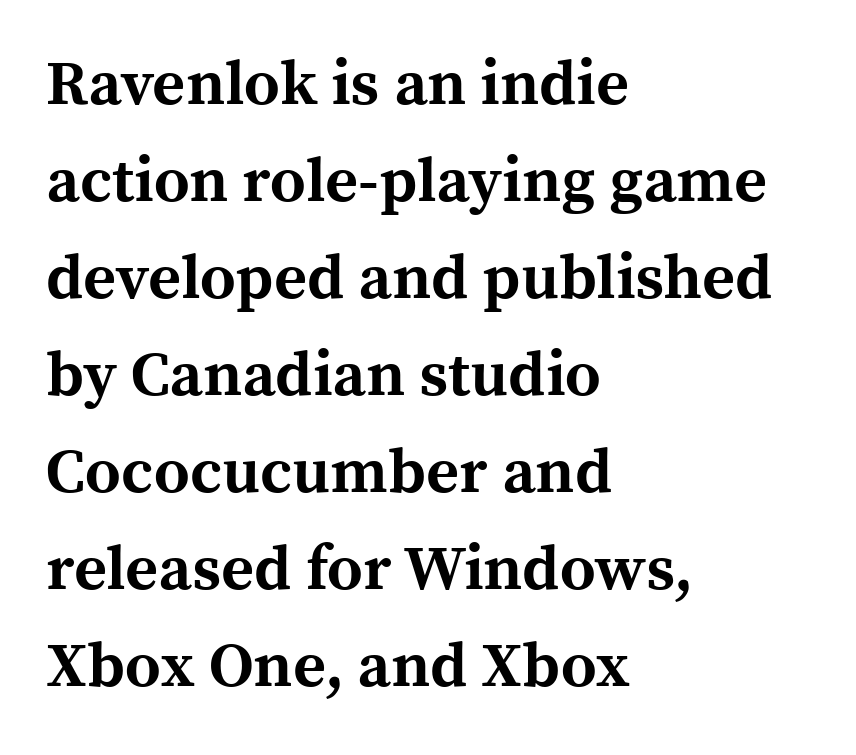
Q: Is the text bold? A: Yes.
Q: Is the text italic (slanted)? A: No, it is upright.
Q: Is the typeface a serif or a sans-serif typeface? A: Serif.
Q: Is the text underlined? A: No.
Q: How is the paragraph aligned? A: Left-aligned.
Q: Is the spacing between letters normal or unusually wide? A: Normal.
Q: Is the spacing between lines tight, normal or loose? A: Normal.
Q: Width (condensed, normal, or wide)? A: Normal.
Q: x-height? A: Medium.
Q: Monospaced? A: No.
